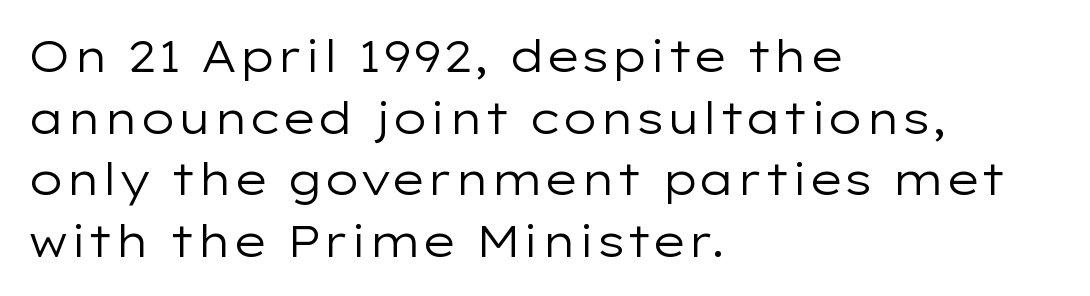
{"serif": "no", "italic": "no", "bold": "no", "weight": "regular", "width": "wide", "stroke_contrast": "low", "x_height": "medium", "monospaced": "no", "underline": "no", "align": "left", "line_spacing": "normal", "line_spacing_ratio": 1.4, "letter_spacing": "normal", "letter_spacing_em": 0.0, "glyph_px": 44}
